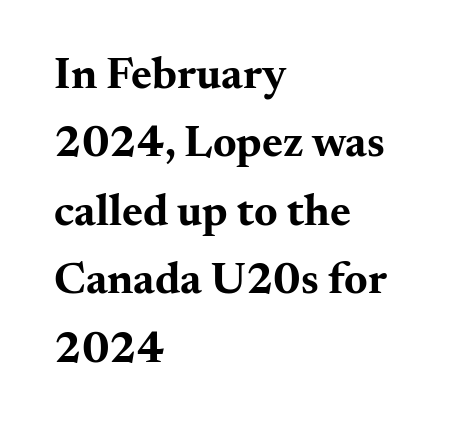
Q: Is the text bold? A: Yes.
Q: Is the text italic (slanted)? A: No, it is upright.
Q: Is the typeface a serif or a sans-serif typeface? A: Serif.
Q: Is the text underlined? A: No.
Q: How is the paragraph aligned? A: Left-aligned.
Q: Is the spacing between letters normal or unusually wide? A: Normal.
Q: Is the spacing between lines tight, normal or loose? A: Normal.
Q: Width (condensed, normal, or wide)? A: Wide.
Q: Stroke contrast? A: Medium.
Q: x-height? A: Small.
Q: Monospaced? A: No.
